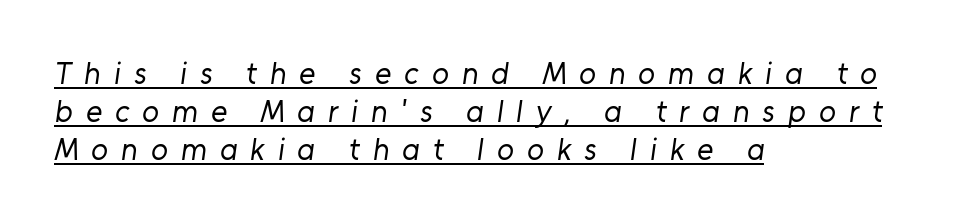
{"serif": "no", "bold": "no", "weight": "regular", "width": "normal", "stroke_contrast": "low", "x_height": "medium", "monospaced": "no", "underline": "yes", "align": "left", "line_spacing_ratio": 1.22, "letter_spacing": "wide", "letter_spacing_em": 0.42, "glyph_px": 31}
